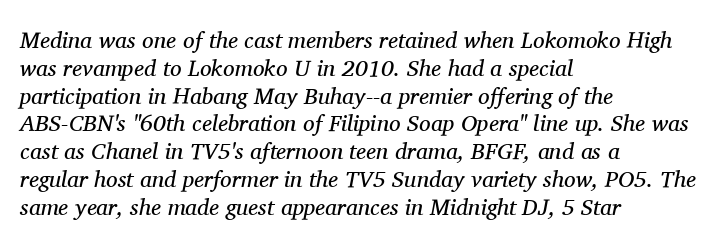
This rendering uses left alignment, leaving the right contour irregular. Posture: slanted. There is no visible air inserted between adjacent glyphs. Heft: none added — not bold. The words here are not underlined.
